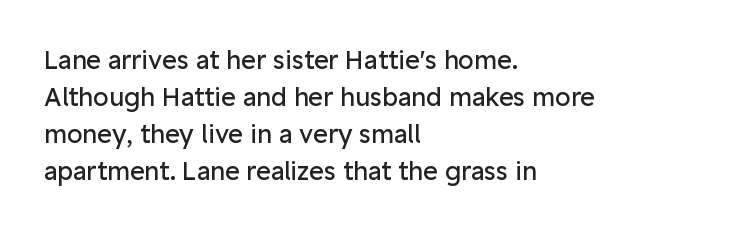
The image shows 25 px text type, upright; set left-aligned, normal line spacing (1.48x), normal letter spacing, not underlined.
